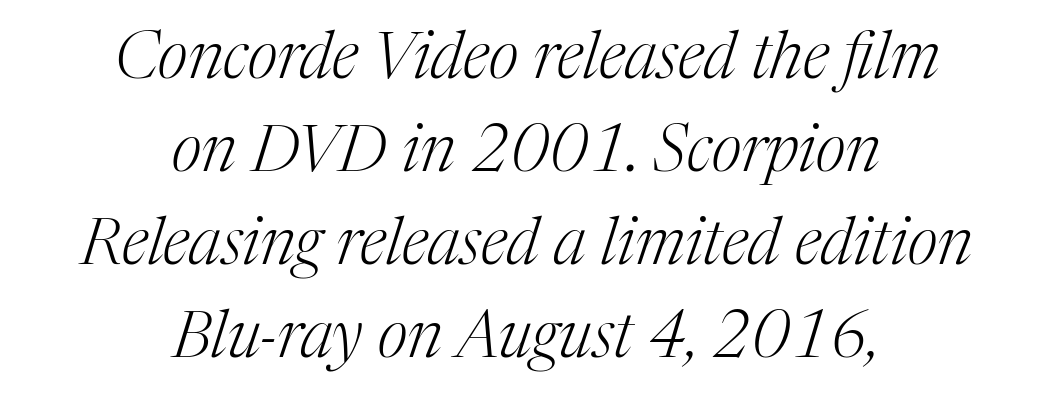
Q: Is the text bold? A: No.
Q: Is the text italic (slanted)? A: Yes, it leans right by about 17 degrees.
Q: Is the typeface a serif or a sans-serif typeface? A: Serif.
Q: Is the text underlined? A: No.
Q: How is the paragraph aligned? A: Centered.
Q: Is the spacing between letters normal or unusually wide? A: Normal.
Q: Is the spacing between lines tight, normal or loose? A: Normal.
Q: Width (condensed, normal, or wide)? A: Normal.
Q: Stroke contrast? A: Medium.
Q: x-height? A: Medium.
Q: Monospaced? A: No.
